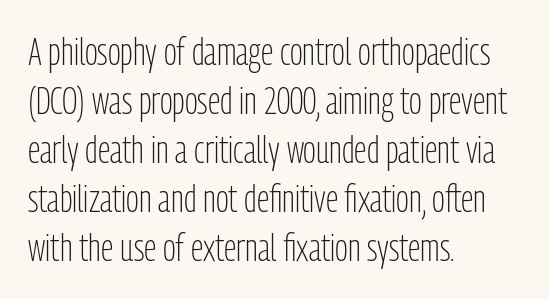
Note the varied advance widths — an 'i' is clearly narrower than an 'm'. No italicization has been applied; the sample stays upright. Is there much room between lines? A standard amount, neither cramped nor airy. The weight tops out at a normal text grade. Bare-footed words on every line. Unlike a traditional serif, this face leaves its strokes unadorned.
